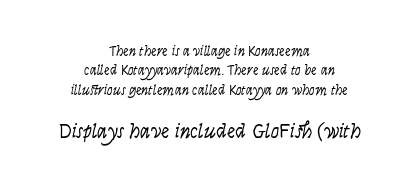
Q: Is the text bold? A: No.
Q: Is the text italic (slanted)? A: Yes, it leans right by about 9 degrees.
Q: Is the text underlined? A: No.
Q: How is the paragraph aligned? A: Centered.
Q: Is the spacing between letters normal or unusually wide? A: Normal.
Q: Is the spacing between lines tight, normal or loose? A: Normal.
Q: Which block of text is set in a larger size, the first (top) or the second (bottom)? A: The second (bottom) one.
